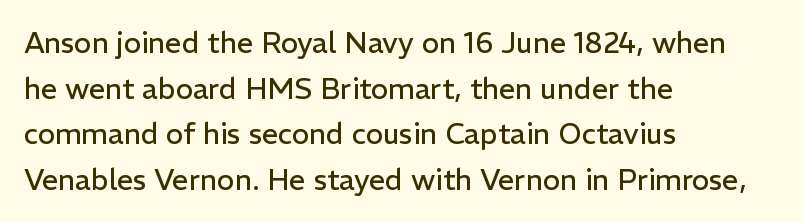
The letterforms sit at book weight or below. Unlike a traditional serif, this face leaves its strokes unadorned. The letters sit at their default tracking, neither squeezed nor spread. Casual observation: everything's shoved over to the left. The specimen omits any rule beneath the text block's lines. Does the lettering tilt? It doesn't — this is upright.
